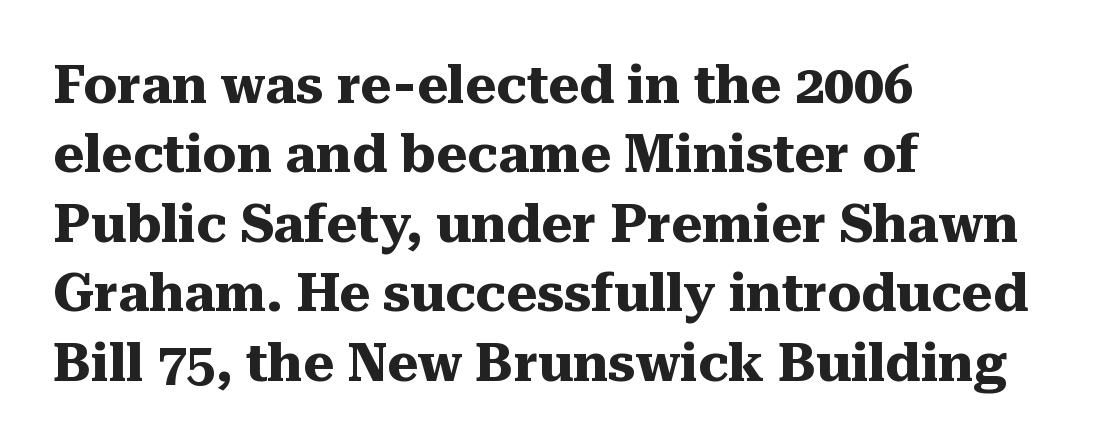
The image shows 53 px heavy serif type, upright; set left-aligned, normal line spacing (1.31x), normal letter spacing, not underlined; medium stroke contrast and a medium x-height.
